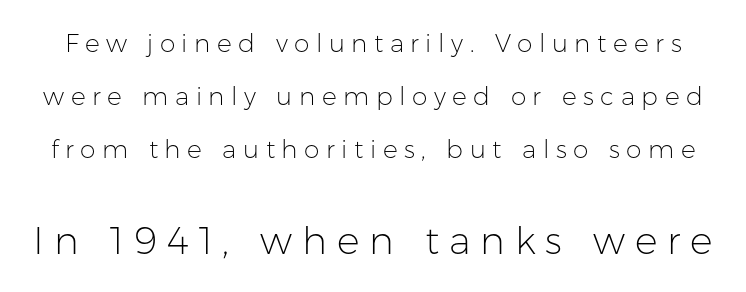
Q: Is the text bold? A: No.
Q: Is the text italic (slanted)? A: No, it is upright.
Q: Is the typeface a serif or a sans-serif typeface? A: Sans-serif.
Q: Is the text underlined? A: No.
Q: Is the spacing between letters normal or unusually wide? A: Unusually wide.
Q: Is the spacing between lines tight, normal or loose? A: Loose.
Q: Which block of text is set in a larger size, the first (top) or the second (bottom)? A: The second (bottom) one.
Q: Width (condensed, normal, or wide)? A: Normal.
Q: Stroke contrast? A: Low.
Q: x-height? A: Medium.
Q: Monospaced? A: No.
